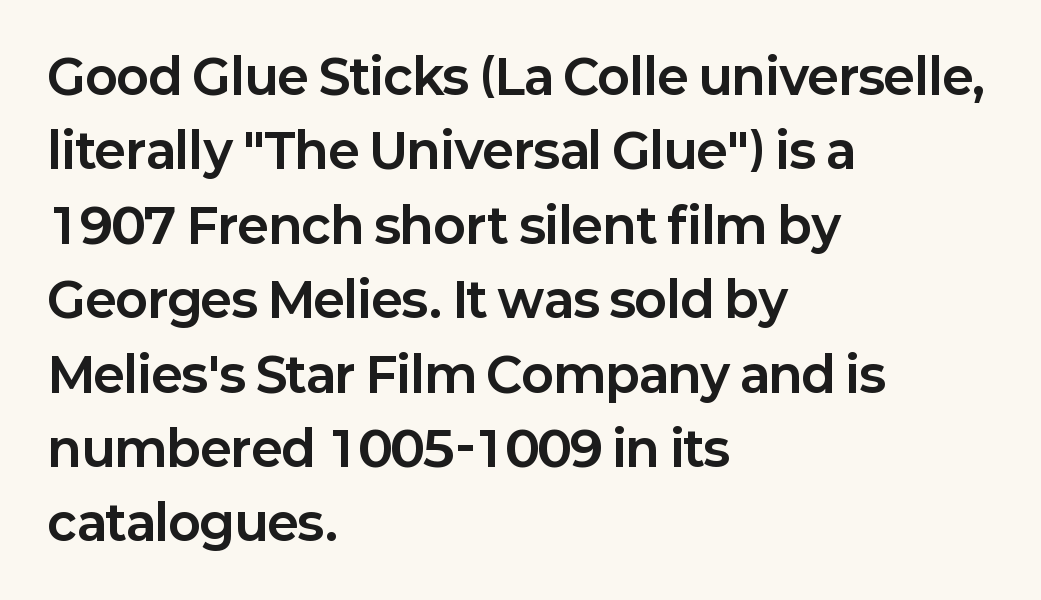
Nobody drew a line under any word here. The rendering uses natural spacing where letterforms have individual widths. The strokes are fattened all the way to bold. Where is the straight margin? On the left. The font's upright variant was chosen for this text.
